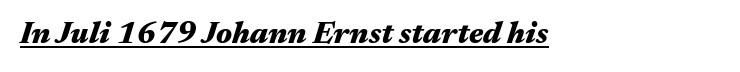
Varying glyph widths throughout — classic text-font behaviour. The typography opts for an oblique posture over an upright one. Like a heading marked for emphasis, these lines bear an underscore. The rendering keeps characters at their native spacing. Pretty heavy lettering here — definitely bold.
